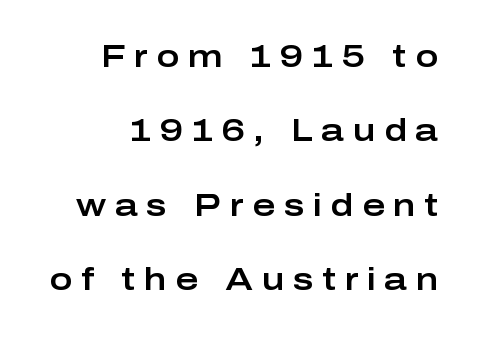
{"serif": "no", "italic": "no", "width": "wide", "stroke_contrast": "low", "x_height": "medium", "monospaced": "no", "underline": "no", "align": "right", "line_spacing": "loose", "line_spacing_ratio": 2.4, "letter_spacing": "wide", "letter_spacing_em": 0.28, "glyph_px": 31}
